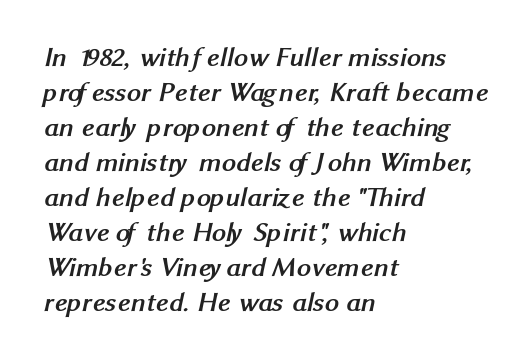
Q: Is the text bold? A: Yes.
Q: Is the typeface a serif or a sans-serif typeface? A: Sans-serif.
Q: Is the text underlined? A: No.
Q: How is the paragraph aligned? A: Left-aligned.
Q: Is the spacing between letters normal or unusually wide? A: Normal.
Q: Is the spacing between lines tight, normal or loose? A: Normal.
Q: Width (condensed, normal, or wide)? A: Normal.
Q: Stroke contrast? A: Medium.
Q: x-height? A: Medium.
Q: Monospaced? A: No.
